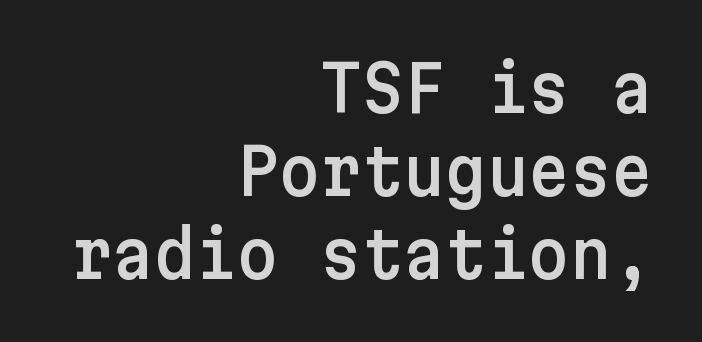
{"serif": "no", "italic": "no", "width": "normal", "stroke_contrast": "low", "x_height": "medium", "underline": "no", "align": "right", "line_spacing": "normal", "line_spacing_ratio": 1.3, "letter_spacing": "normal", "letter_spacing_em": 0.0, "glyph_px": 64}
